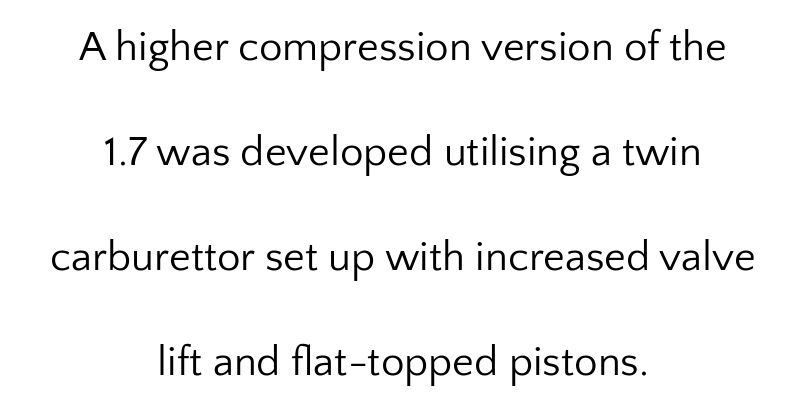
The image shows 42 px regular-weight sans-serif type, upright; set centered, loose line spacing (2.5x), normal letter spacing, not underlined; low stroke contrast and a medium x-height.
